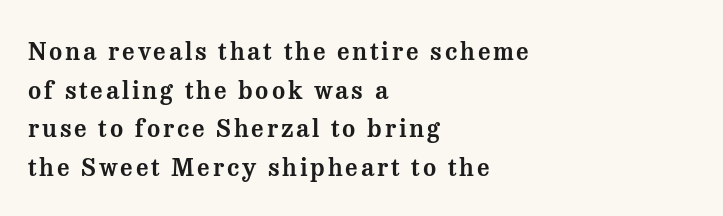
The image shows 25 px text type, upright; set left-aligned, normal line spacing (1.55x), not underlined.
